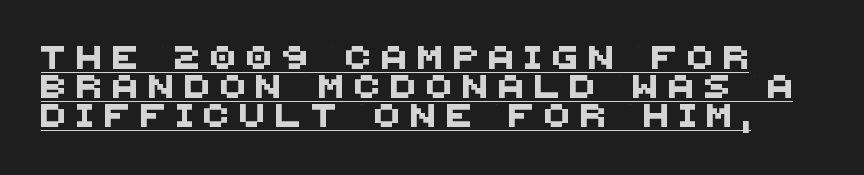
The image shows 23 px text type; set normal line spacing (1.27x), unusually wide letter spacing (+0.49 em), underlined.
